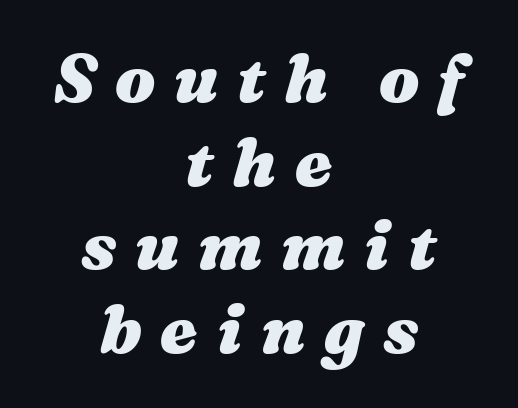
The image shows 67 px heavy, wide type, italic (leaning right); set centered, normal line spacing (1.25x), unusually wide letter spacing (+0.28 em), not underlined; medium stroke contrast and a medium x-height.
